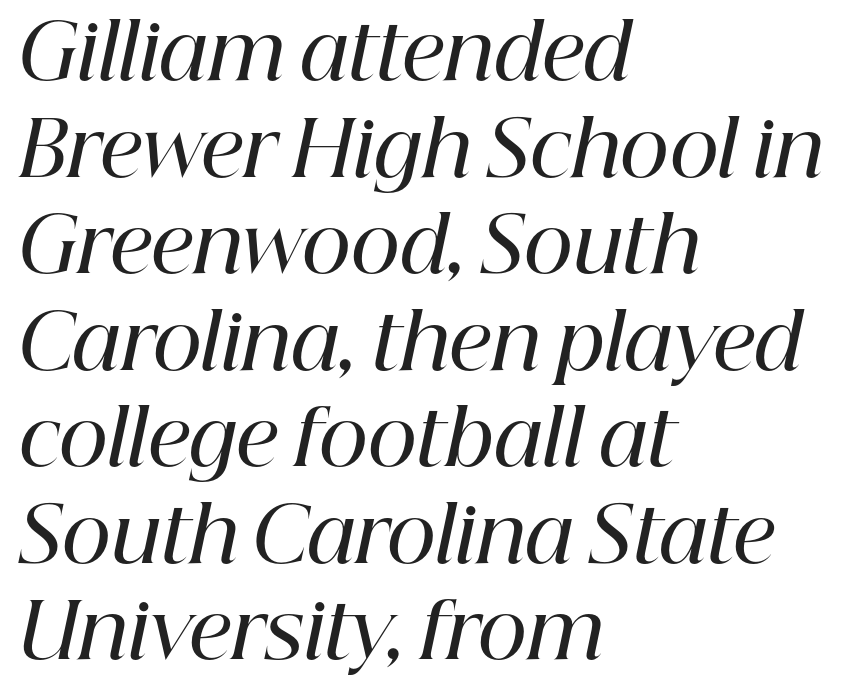
{"serif": "yes", "italic": "yes", "lean": "right", "slant_degrees": 12, "bold": "semi", "weight": "semibold", "width": "normal", "stroke_contrast": "high", "x_height": "medium", "monospaced": "no", "underline": "no", "align": "left", "line_spacing": "normal", "line_spacing_ratio": 1.27, "letter_spacing": "normal", "letter_spacing_em": 0.0, "glyph_px": 76}
